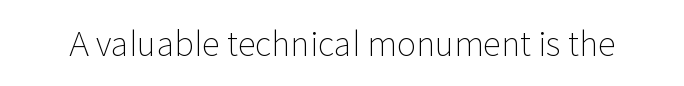
Q: Is the text bold? A: No.
Q: Is the text italic (slanted)? A: No, it is upright.
Q: Is the typeface a serif or a sans-serif typeface? A: Sans-serif.
Q: Is the text underlined? A: No.
Q: Is the spacing between letters normal or unusually wide? A: Normal.
Q: Width (condensed, normal, or wide)? A: Normal.
Q: Stroke contrast? A: Low.
Q: x-height? A: Medium.
Q: Monospaced? A: No.
